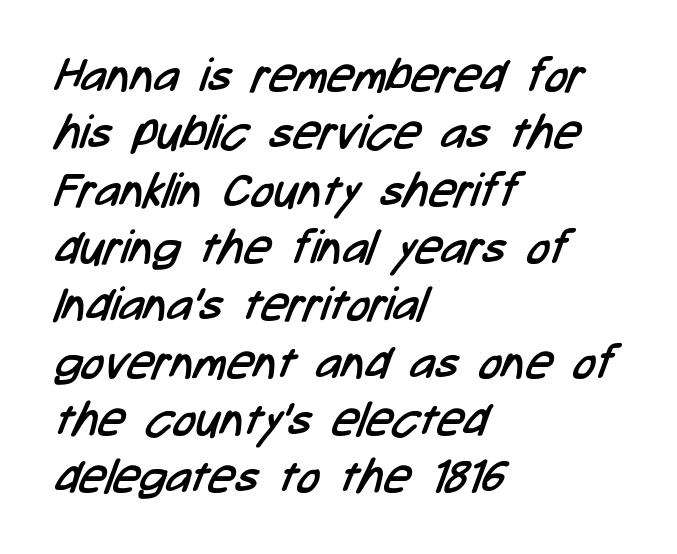
{"serif": "no", "bold": "no", "weight": "regular", "width": "condensed", "stroke_contrast": "low", "x_height": "medium", "monospaced": "no", "underline": "no", "align": "left", "line_spacing_ratio": 1.22, "letter_spacing": "normal", "letter_spacing_em": 0.0, "glyph_px": 47}
